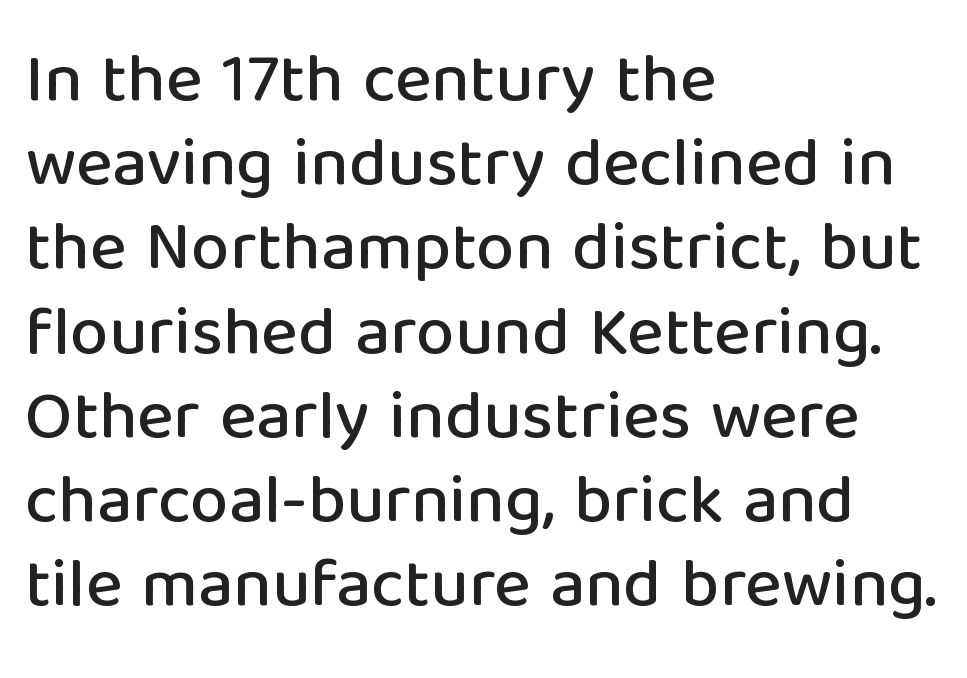
The image shows 69 px sans-serif type, upright; set left-aligned, line spacing 1.22x, normal letter spacing, not underlined; low stroke contrast and a medium x-height.
